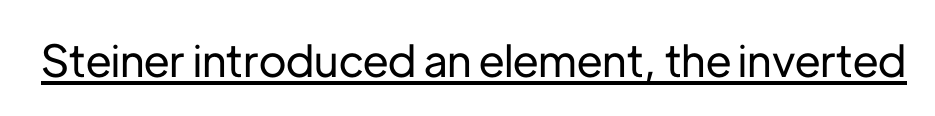
Proportional: the letters do not fall into vertical columns. The text was rendered using a sans face with plain stroke endings. Tall strokes in this sample are plumb rather than angled. Honestly, the letter spacing is just normal — you wouldn't notice it. The rendering uses the underline text-decoration.
